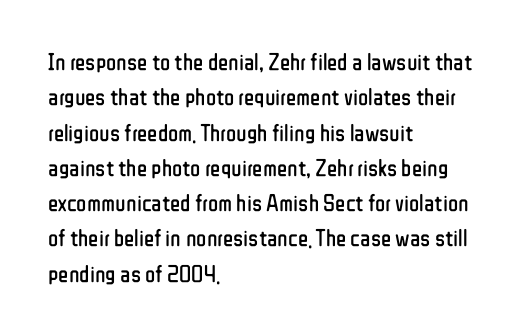
The image shows 24 px text type, upright; set left-aligned, normal line spacing (1.47x), normal letter spacing, not underlined.
